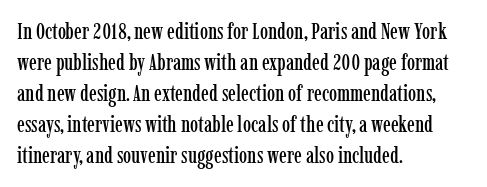
{"italic": "no", "underline": "no", "align": "left", "line_spacing": "normal", "line_spacing_ratio": 1.35, "letter_spacing": "normal", "letter_spacing_em": 0.0, "glyph_px": 23}
